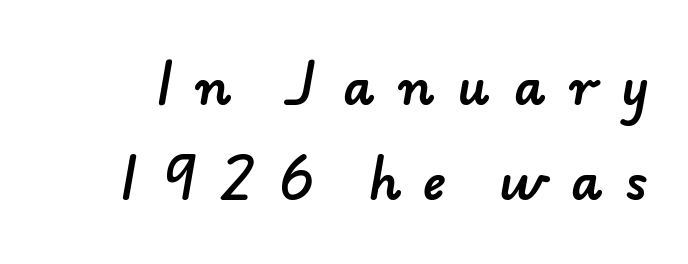
The image shows 49 px sans-serif type; set loose line spacing (1.93x), unusually wide letter spacing (+0.46 em), not underlined; low stroke contrast and a small x-height.
